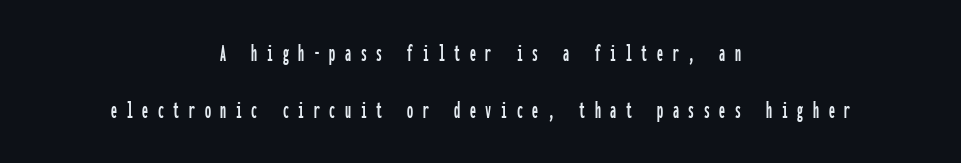
Q: Is the text italic (slanted)? A: No, it is upright.
Q: Is the text underlined? A: No.
Q: How is the paragraph aligned? A: Centered.
Q: Is the spacing between letters normal or unusually wide? A: Unusually wide.
Q: Is the spacing between lines tight, normal or loose? A: Loose.
